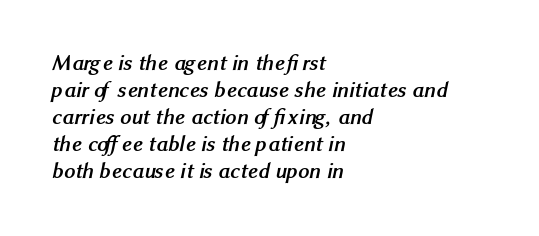
{"bold": "yes", "underline": "no", "align": "left", "line_spacing_ratio": 1.23, "letter_spacing": "normal", "letter_spacing_em": 0.0, "glyph_px": 22}
